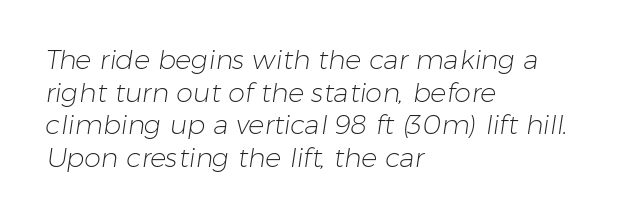
The image shows 27 px text type; set left-aligned, line spacing 1.21x, normal letter spacing, not underlined.
